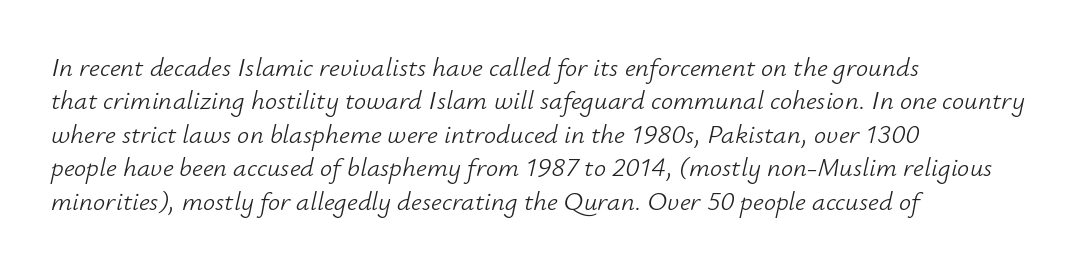
Descenders are the only things crossing below the line. Horizontally, the lines are justified to the leading edge only. The typesetting does not lean heavy: it is not bold. The font's italic variant was chosen for this text. Is the letter spacing exaggerated? No — it looks like the ordinary default.
